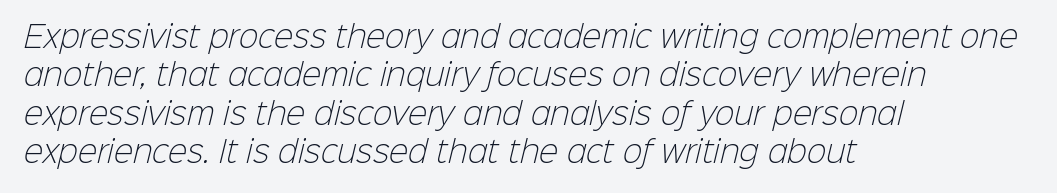
{"serif": "no", "bold": "no", "weight": "light", "width": "normal", "stroke_contrast": "low", "x_height": "medium", "monospaced": "no", "underline": "no", "align": "left", "line_spacing": "normal", "line_spacing_ratio": 1.32, "letter_spacing": "normal", "letter_spacing_em": 0.0, "glyph_px": 29}
